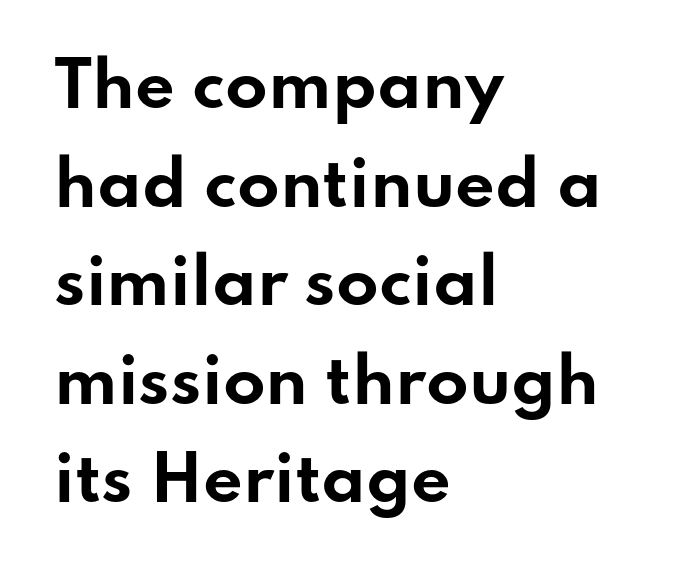
Q: Is the text bold? A: Yes.
Q: Is the text italic (slanted)? A: No, it is upright.
Q: Is the typeface a serif or a sans-serif typeface? A: Sans-serif.
Q: Is the text underlined? A: No.
Q: How is the paragraph aligned? A: Left-aligned.
Q: Is the spacing between letters normal or unusually wide? A: Normal.
Q: Is the spacing between lines tight, normal or loose? A: Normal.
Q: Width (condensed, normal, or wide)? A: Wide.
Q: Stroke contrast? A: Low.
Q: x-height? A: Small.
Q: Monospaced? A: No.
